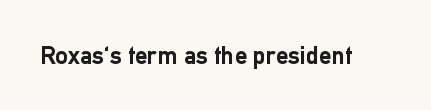
The image shows 25 px bold type, upright; set normal letter spacing, not underlined.
